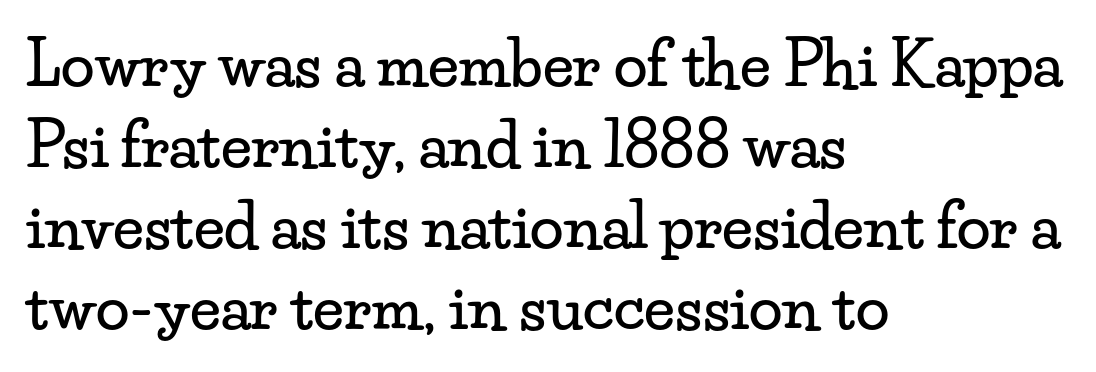
Think of a printed novel: that variable character pitch is what you see here. Unmarked baselines from the first word to the last. How would I describe the line gaps? Plain and ordinary. A serif font was chosen for this passage.
